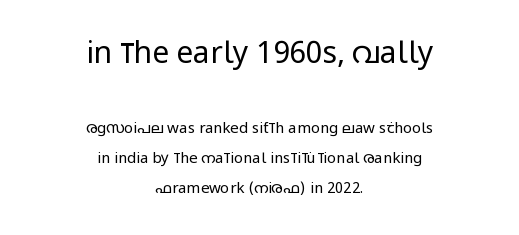
Is the letter spacing exaggerated? No — it looks like the ordinary default. The lettering holds an erect, upright posture throughout. Summary of weight: not heavy and not bold. Type style note: lacks serifs. Note: larger setting up top, smaller setting below. Rows of type keep a wide berth in the vertical direction.
